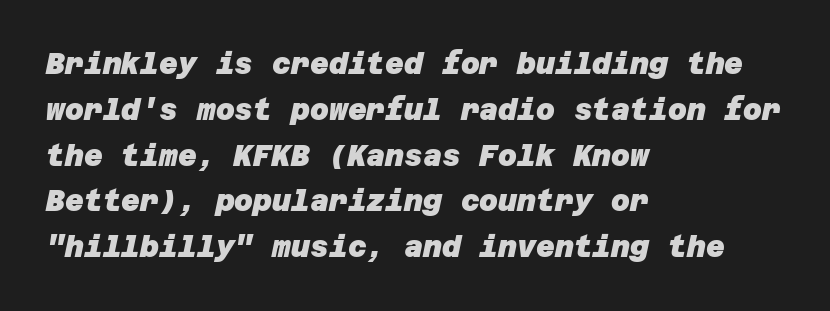
The image shows 29 px heavy sans-serif type; set left-aligned, normal line spacing (1.58x), normal letter spacing, not underlined; low stroke contrast and a large x-height.
